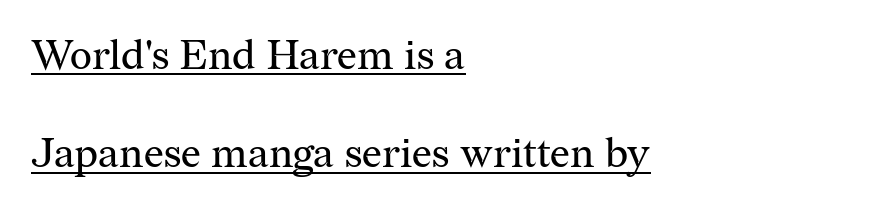
Q: Is the text bold? A: No.
Q: Is the text italic (slanted)? A: No, it is upright.
Q: Is the typeface a serif or a sans-serif typeface? A: Serif.
Q: Is the text underlined? A: Yes.
Q: How is the paragraph aligned? A: Left-aligned.
Q: Is the spacing between letters normal or unusually wide? A: Normal.
Q: Is the spacing between lines tight, normal or loose? A: Loose.
Q: Width (condensed, normal, or wide)? A: Normal.
Q: Stroke contrast? A: Medium.
Q: x-height? A: Medium.
Q: Monospaced? A: No.
